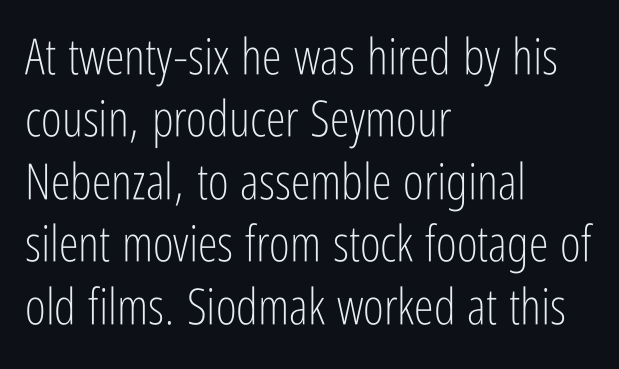
The image shows 50 px light, condensed sans-serif type, upright; set left-aligned, normal line spacing (1.25x), normal letter spacing, not underlined; low stroke contrast and a medium x-height.
